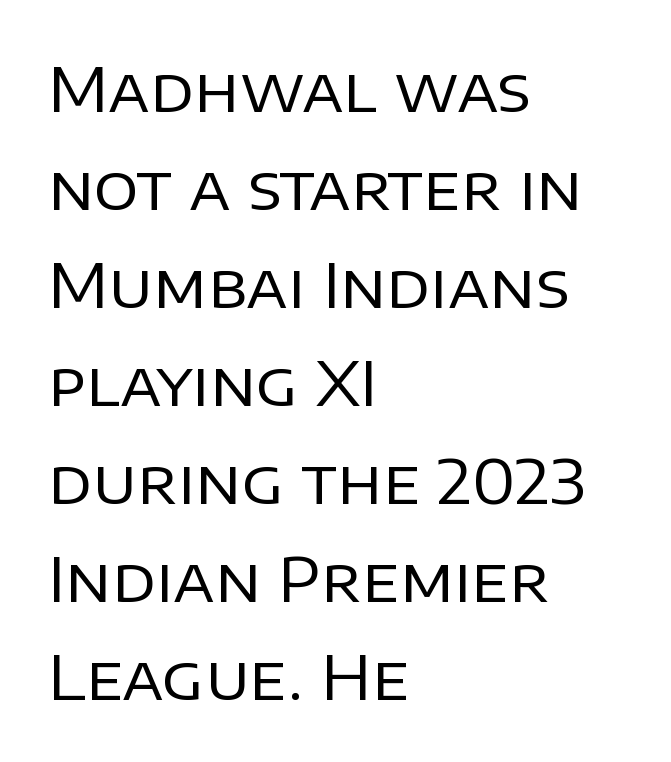
The image shows 62 px regular-weight sans-serif type, upright; set left-aligned, normal line spacing (1.58x), normal letter spacing, not underlined; low stroke contrast and a large x-height.
